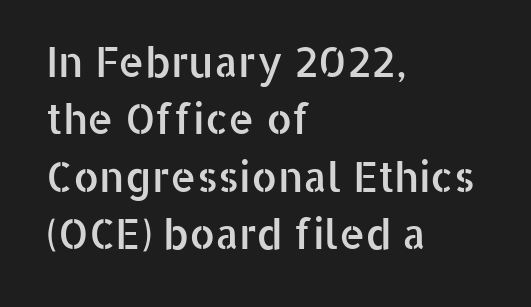
Q: Is the text italic (slanted)? A: No, it is upright.
Q: Is the typeface a serif or a sans-serif typeface? A: Sans-serif.
Q: Is the text underlined? A: No.
Q: How is the paragraph aligned? A: Left-aligned.
Q: Is the spacing between letters normal or unusually wide? A: Normal.
Q: Is the spacing between lines tight, normal or loose? A: Normal.
Q: Width (condensed, normal, or wide)? A: Normal.
Q: Stroke contrast? A: Low.
Q: x-height? A: Medium.
Q: Monospaced? A: No.
